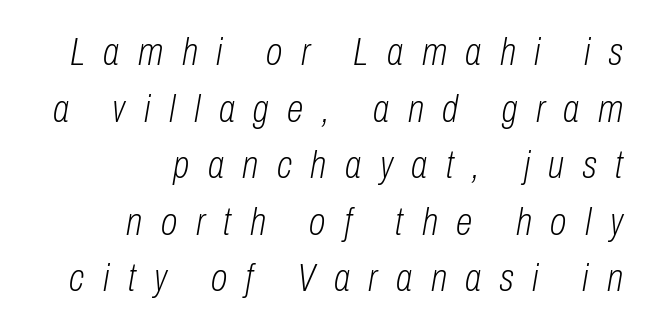
The image shows 38 px light, condensed type, italic (leaning right); set right-aligned, normal line spacing (1.49x), unusually wide letter spacing (+0.49 em), not underlined; low stroke contrast and a medium x-height.
